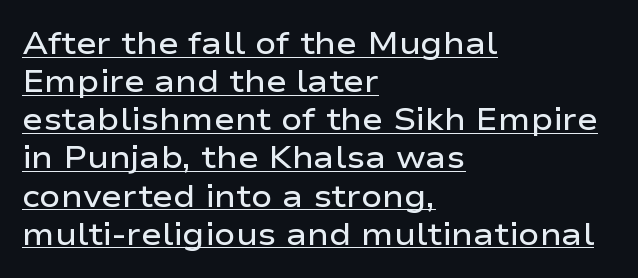
The specimen includes a rule beneath the text block's lines. The face used here is rendered with its standard letterfit. Italic: no, the glyphs are upright roman. These lines are set flush left with a ragged right edge. Do the characters align in a grid? No, the font is proportional. What kind of face is this? One without serifs — a sans.
